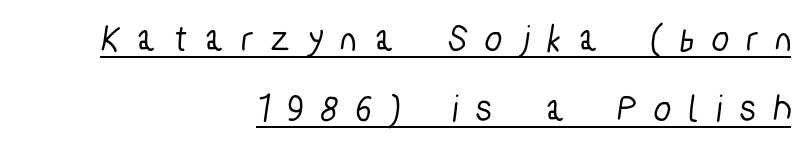
Q: Is the typeface a serif or a sans-serif typeface? A: Sans-serif.
Q: Is the text underlined? A: Yes.
Q: How is the paragraph aligned? A: Right-aligned.
Q: Is the spacing between letters normal or unusually wide? A: Unusually wide.
Q: Width (condensed, normal, or wide)? A: Condensed.
Q: Stroke contrast? A: Low.
Q: x-height? A: Medium.
Q: Monospaced? A: No.
